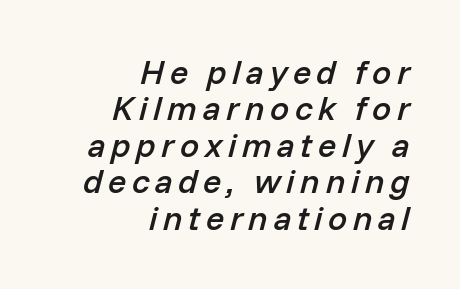
Q: Is the text bold? A: Semi-bold.
Q: Is the text italic (slanted)? A: Yes, it leans right by about 14 degrees.
Q: Is the text underlined? A: No.
Q: How is the paragraph aligned? A: Right-aligned.
Q: Is the spacing between lines tight, normal or loose? A: Tight.
Q: Width (condensed, normal, or wide)? A: Normal.
Q: Stroke contrast? A: Low.
Q: x-height? A: Medium.
Q: Monospaced? A: No.
